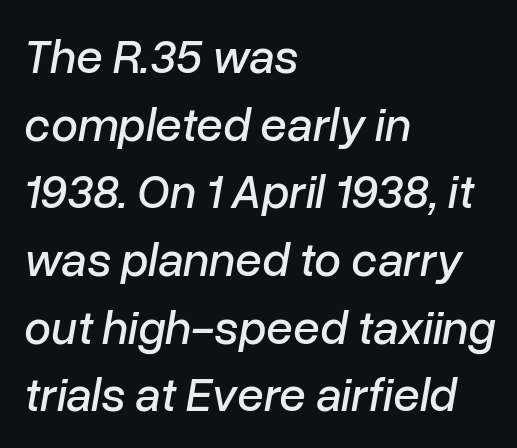
The image shows 48 px text type, italic (leaning right); set left-aligned, normal line spacing (1.41x), normal letter spacing, not underlined; low stroke contrast and a medium x-height.
